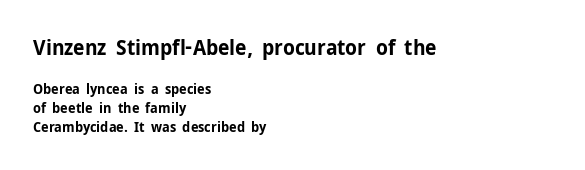
Q: Is the text bold? A: Yes.
Q: Is the text italic (slanted)? A: No, it is upright.
Q: Is the text underlined? A: No.
Q: How is the paragraph aligned? A: Left-aligned.
Q: Is the spacing between letters normal or unusually wide? A: Normal.
Q: Is the spacing between lines tight, normal or loose? A: Normal.
Q: Which block of text is set in a larger size, the first (top) or the second (bottom)? A: The first (top) one.
